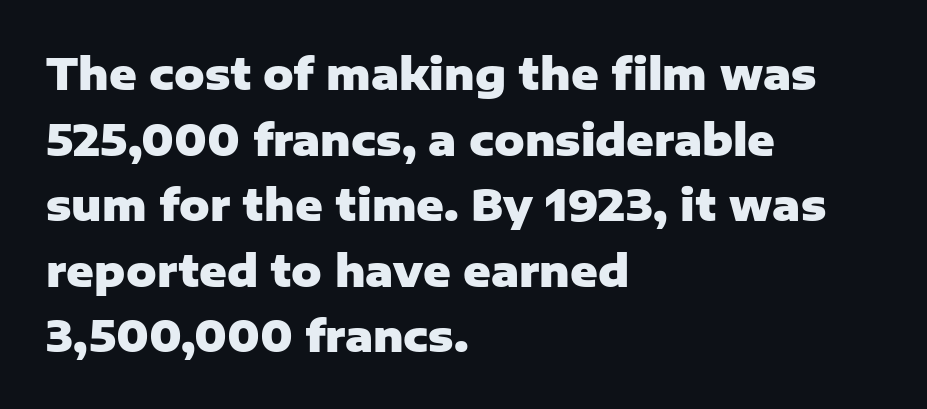
The letters stand upright; this is a roman face. This sample has the flowing, uneven cadence of proportional lettering. The face used here is a sans, in the tradition of grotesques and geometrics. The face used here has the dense, thick strokes of a bold. These lines keep a tight, regular rhythm from letter to letter. In terms of leading, this rendering sits right in the middle.
